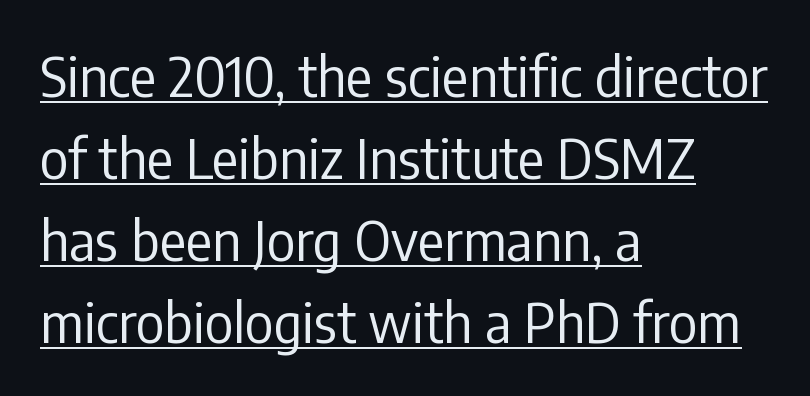
The image shows 55 px regular-weight, condensed sans-serif type, upright; set left-aligned, normal line spacing (1.49x), normal letter spacing, underlined; low stroke contrast and a medium x-height.
